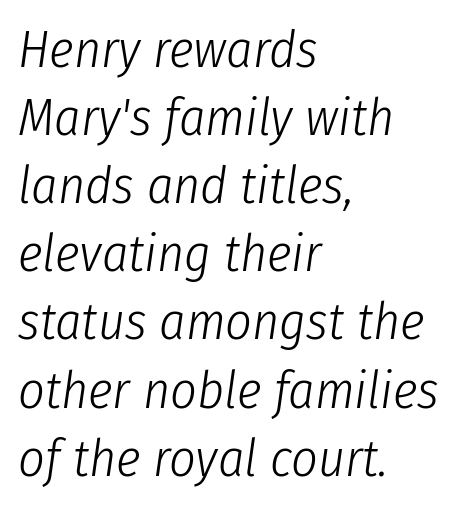
Q: Is the text bold? A: No.
Q: Is the text italic (slanted)? A: Yes, it leans right by about 8 degrees.
Q: Is the text underlined? A: No.
Q: How is the paragraph aligned? A: Left-aligned.
Q: Is the spacing between letters normal or unusually wide? A: Normal.
Q: Is the spacing between lines tight, normal or loose? A: Normal.
Q: Width (condensed, normal, or wide)? A: Condensed.
Q: Stroke contrast? A: Low.
Q: x-height? A: Medium.
Q: Monospaced? A: No.
